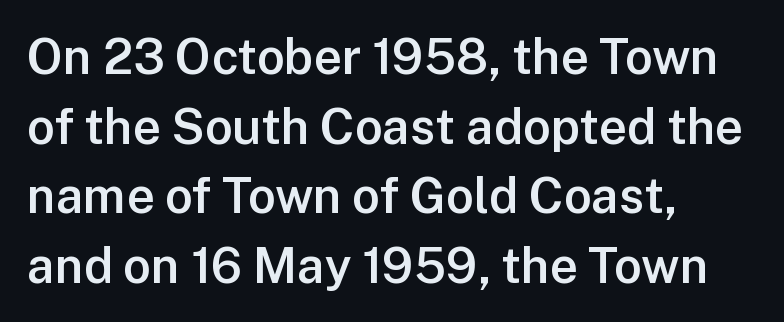
Q: Is the text bold? A: Semi-bold.
Q: Is the text italic (slanted)? A: No, it is upright.
Q: Is the typeface a serif or a sans-serif typeface? A: Sans-serif.
Q: Is the text underlined? A: No.
Q: How is the paragraph aligned? A: Left-aligned.
Q: Is the spacing between letters normal or unusually wide? A: Normal.
Q: Is the spacing between lines tight, normal or loose? A: Normal.
Q: Width (condensed, normal, or wide)? A: Normal.
Q: Stroke contrast? A: Low.
Q: x-height? A: Medium.
Q: Monospaced? A: No.
